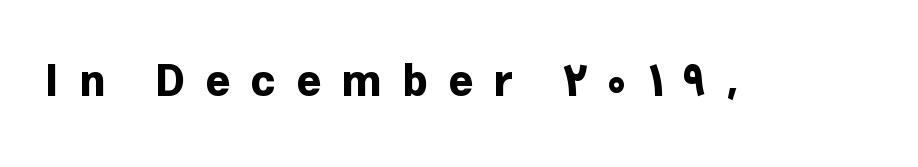
Varying glyph widths throughout — classic text-font behaviour. These lines have a slow, spaced-out rhythm from letter to letter. Every stem runs plumb, perpendicular to the baseline. Quick note: underline off. Font category for this specimen: sans-serif. The rendering uses a bold face; every stroke is thick and dark.
